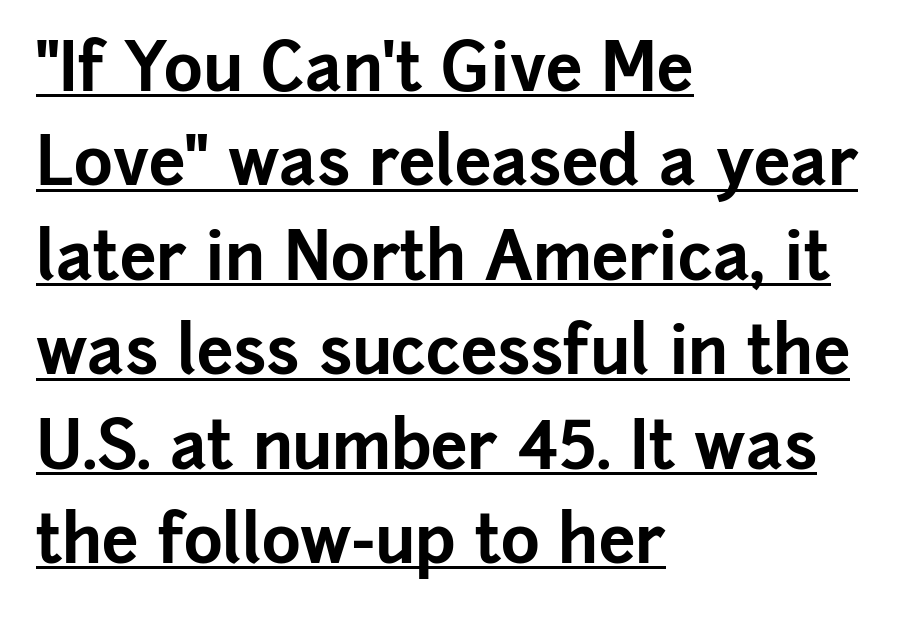
The image shows 66 px bold sans-serif type, upright; set left-aligned, normal line spacing (1.43x), normal letter spacing, underlined; low stroke contrast and a medium x-height.
